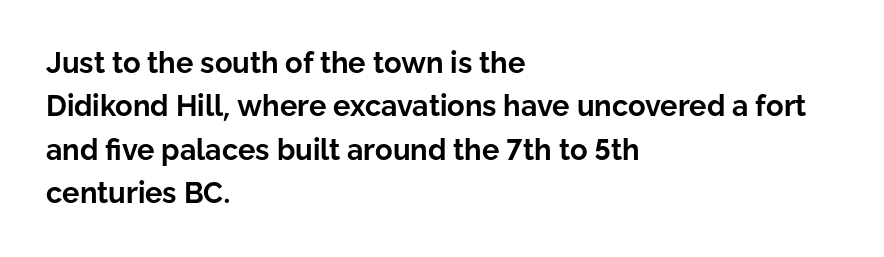
{"serif": "no", "italic": "no", "bold": "yes", "weight": "bold", "width": "normal", "stroke_contrast": "low", "x_height": "medium", "monospaced": "no", "underline": "no", "align": "left", "line_spacing": "normal", "line_spacing_ratio": 1.5, "letter_spacing": "normal", "letter_spacing_em": 0.0, "glyph_px": 29}
